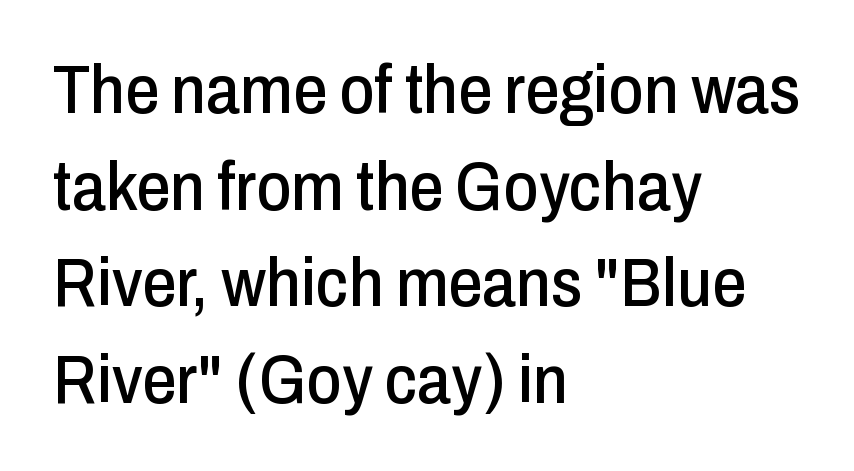
The image shows 68 px condensed sans-serif type, upright; set left-aligned, normal line spacing (1.42x), normal letter spacing, not underlined; low stroke contrast and a medium x-height.
